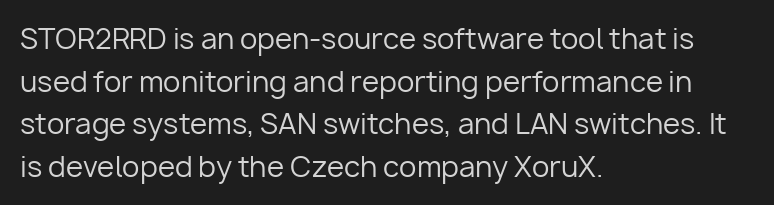
{"serif": "no", "italic": "no", "bold": "no", "weight": "regular", "width": "normal", "stroke_contrast": "low", "x_height": "medium", "monospaced": "no", "underline": "no", "align": "left", "line_spacing": "normal", "line_spacing_ratio": 1.52, "letter_spacing": "normal", "letter_spacing_em": 0.0, "glyph_px": 28}
